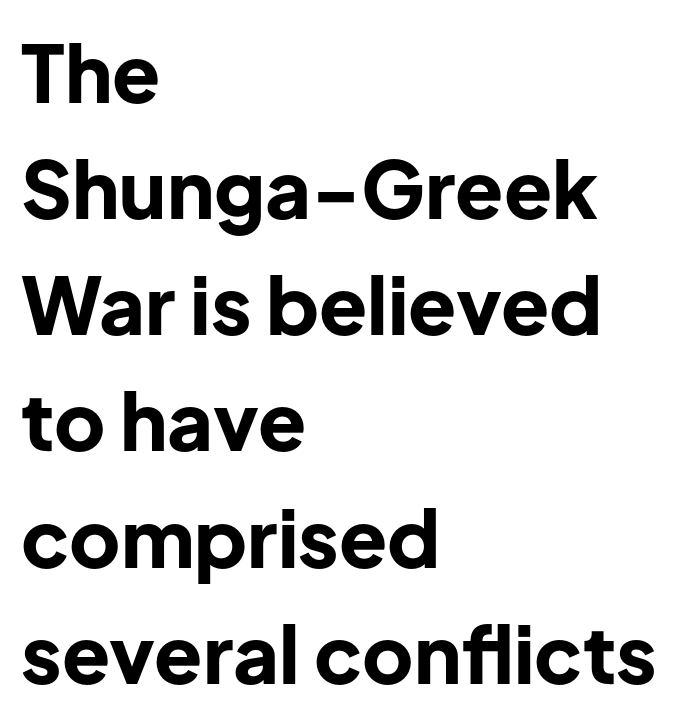
{"serif": "no", "italic": "no", "bold": "yes", "weight": "bold", "width": "normal", "stroke_contrast": "low", "x_height": "medium", "monospaced": "no", "underline": "no", "align": "left", "line_spacing": "normal", "line_spacing_ratio": 1.47, "letter_spacing": "normal", "letter_spacing_em": 0.0, "glyph_px": 79}
